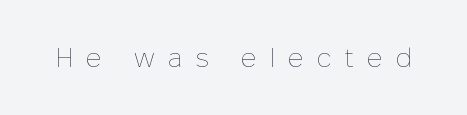
Q: Is the text bold? A: No.
Q: Is the text italic (slanted)? A: No, it is upright.
Q: Is the text underlined? A: No.
Q: Is the spacing between letters normal or unusually wide? A: Unusually wide.
